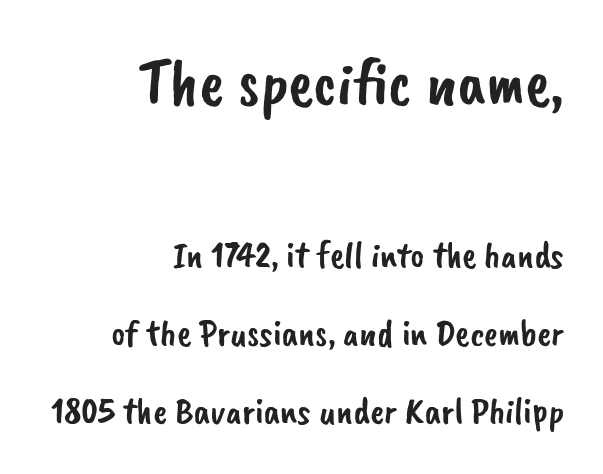
{"serif": "no", "width": "normal", "stroke_contrast": "low", "x_height": "small", "monospaced": "no", "underline": "no", "align": "right", "line_spacing": "loose", "line_spacing_ratio": 2.05, "letter_spacing": "normal", "letter_spacing_em": 0.0, "larger_block": "first", "size_ratio": 1.76, "glyph_px": 67}
